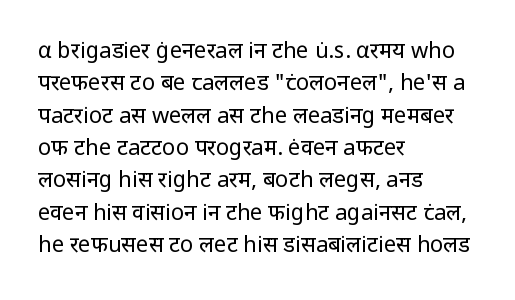
The image shows 22 px text type, upright; set left-aligned, normal line spacing (1.47x), normal letter spacing, not underlined.
